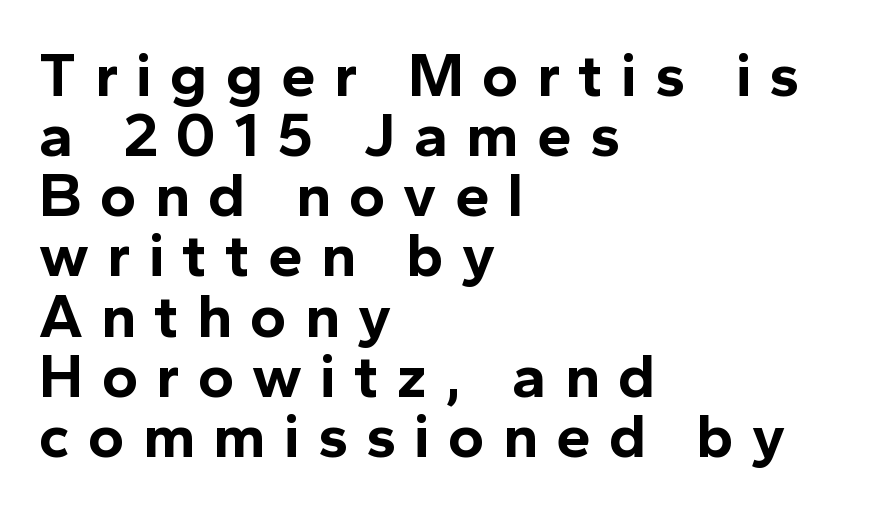
The image shows 62 px bold sans-serif type, upright; set left-aligned, tight line spacing (0.97x), unusually wide letter spacing (+0.29 em), not underlined; a medium x-height.
